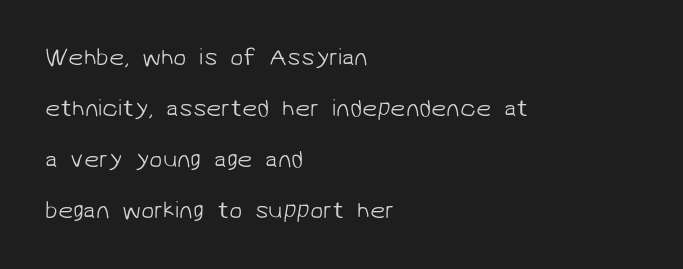
{"bold": "no", "underline": "no", "align": "left", "line_spacing": "loose", "line_spacing_ratio": 2.13, "letter_spacing": "normal", "letter_spacing_em": 0.0, "glyph_px": 24}
